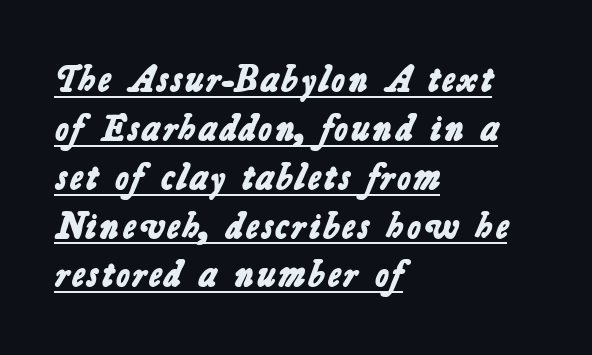
Thick stems and heavy bowls — unmistakably bold. A typesetter would call this proportional, since set widths differ per character. The passage shown has conventional tracking throughout. One glance says typical: line gaps are just what's usual. The face used here is a sans, in the tradition of grotesques and geometrics.
